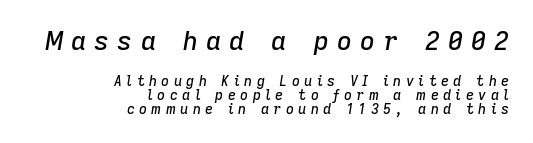
The axis of the letterforms is tilted away from vertical. Top chunk: large. Bottom chunk: small. The words here are not underlined. Every row of glyphs terminates at an identical x-position on the right.
